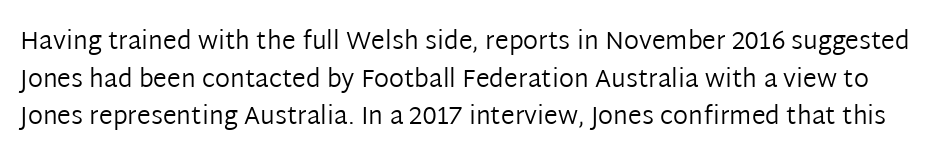
A typesetter would call this leading conventional body-copy spacing. No italicization has been applied; the sample stays upright. Characters follow at the spacing the type designer built in. Just letters on the line, the space beneath them empty. Is the type heavy? It reads as light-to-regular instead.
